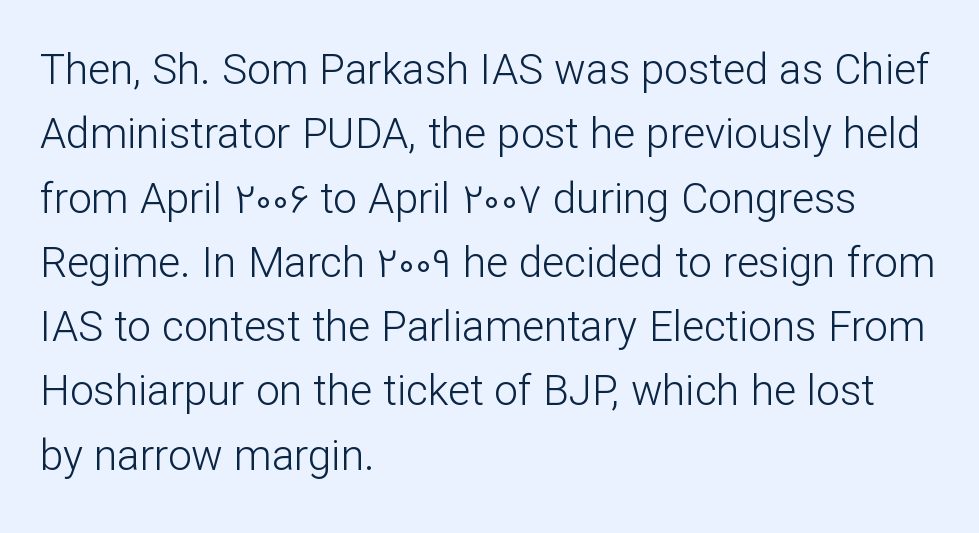
Tracking here is standard; glyphs follow each other at the usual distance. Style check: upright. Is there much room between lines? A standard amount, neither cramped nor airy. I'd call this a sans setting — the letters go barefoot. Varying glyph widths throughout — classic text-font behaviour. Is the type heavy? It reads as light-to-regular instead.
